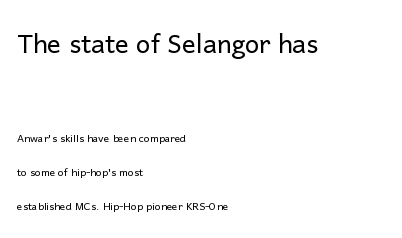
The image shows 34 px light sans-serif type, upright; set left-aligned, loose line spacing (2.44x), normal letter spacing, not underlined; the first (top) block is 2.43x larger; low stroke contrast and a medium x-height.
